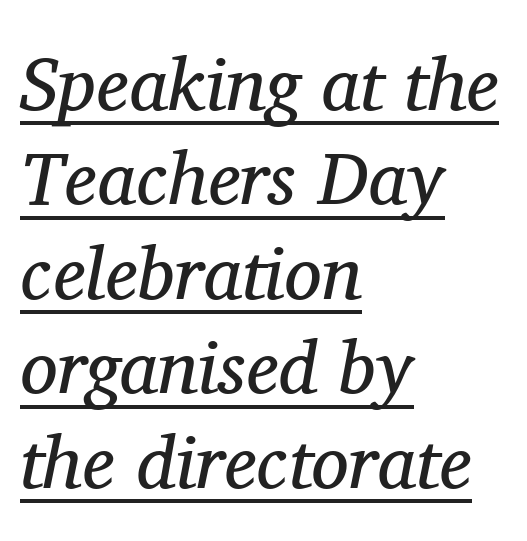
{"serif": "yes", "italic": "yes", "lean": "right", "slant_degrees": 11, "bold": "no", "weight": "regular", "width": "normal", "stroke_contrast": "medium", "x_height": "medium", "monospaced": "no", "underline": "yes", "align": "left", "line_spacing": "normal", "line_spacing_ratio": 1.26, "letter_spacing": "normal", "letter_spacing_em": 0.0, "glyph_px": 75}
